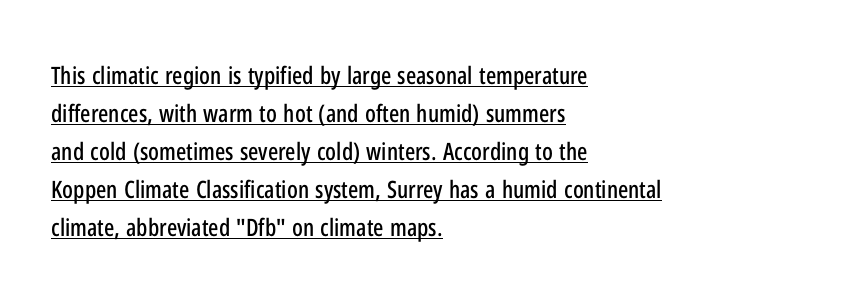
{"italic": "no", "underline": "yes", "align": "left", "line_spacing": "normal", "line_spacing_ratio": 1.58, "letter_spacing": "normal", "letter_spacing_em": 0.0, "glyph_px": 24}
